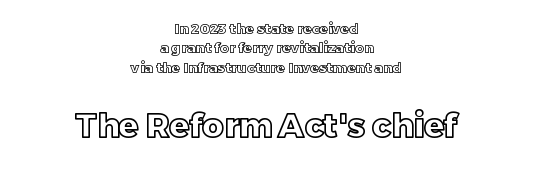
The image shows 33 px text type, upright; set centered, normal line spacing (1.38x), normal letter spacing, not underlined; the second (bottom) block is 2.36x larger; a large x-height.
